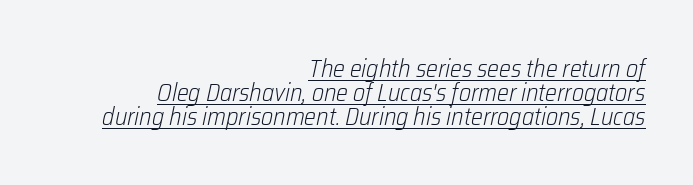
Horizontal alignment here is rightward, an uncommon choice for prose. The weight would be labelled regular, book, light, or lighter still. Interline gaps are noticeably narrow in this sample. This rendering features underlined lettering.
